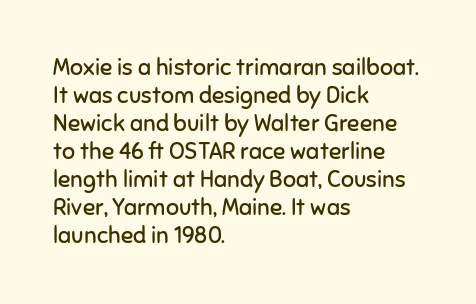
{"italic": "no", "bold": "no", "underline": "no", "align": "left", "line_spacing_ratio": 1.22, "letter_spacing": "normal", "letter_spacing_em": 0.0, "glyph_px": 23}
